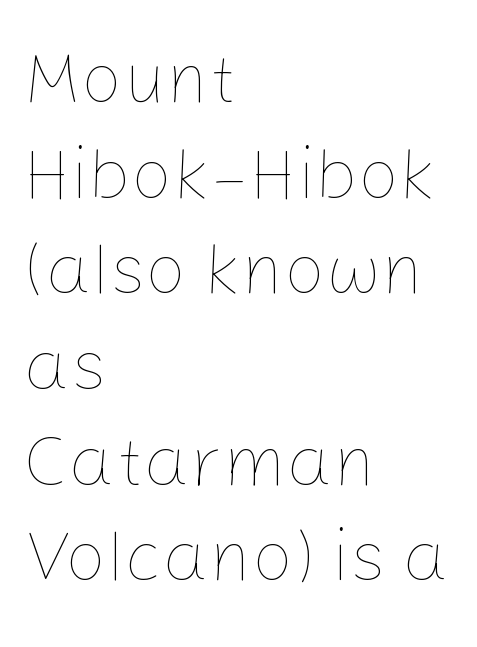
{"italic": "no", "bold": "no", "weight": "thin", "width": "normal", "stroke_contrast": "low", "x_height": "medium", "monospaced": "no", "underline": "no", "align": "left", "line_spacing": "normal", "line_spacing_ratio": 1.31, "letter_spacing": "normal", "letter_spacing_em": 0.0, "glyph_px": 73}
